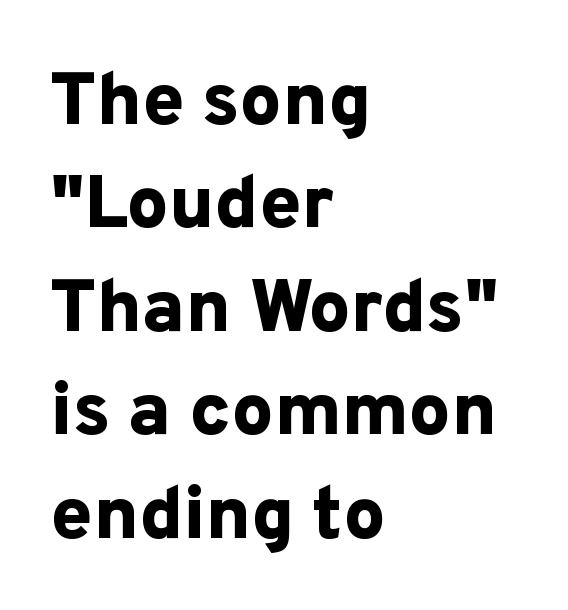
The image shows 75 px bold sans-serif type, upright; set left-aligned, normal line spacing (1.38x), normal letter spacing, not underlined; low stroke contrast and a medium x-height.
